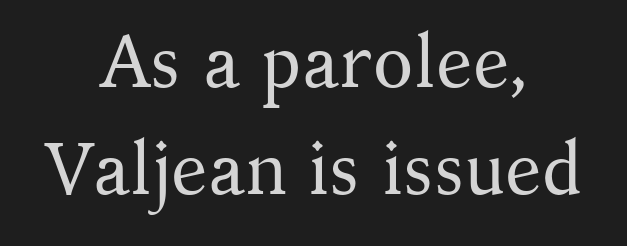
{"serif": "yes", "italic": "no", "bold": "no", "weight": "regular", "width": "normal", "stroke_contrast": "medium", "x_height": "medium", "monospaced": "no", "underline": "no", "align": "center", "line_spacing": "normal", "line_spacing_ratio": 1.44, "letter_spacing": "normal", "letter_spacing_em": 0.0, "glyph_px": 74}
